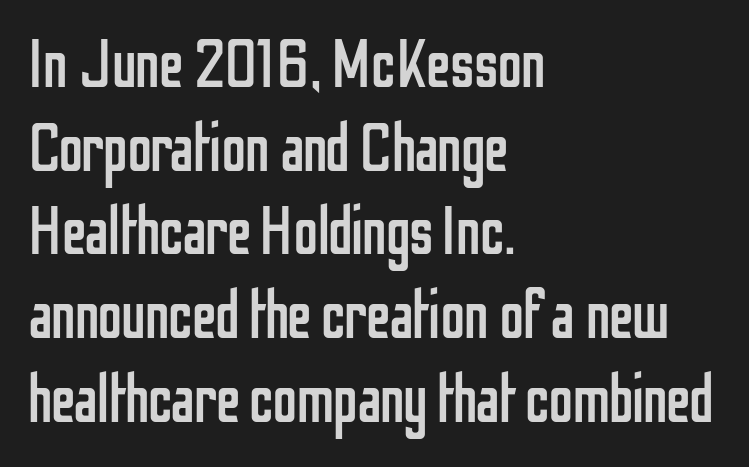
The image shows 68 px regular-weight, condensed sans-serif type, upright; set left-aligned, line spacing 1.23x, normal letter spacing, not underlined; low stroke contrast and a medium x-height.
